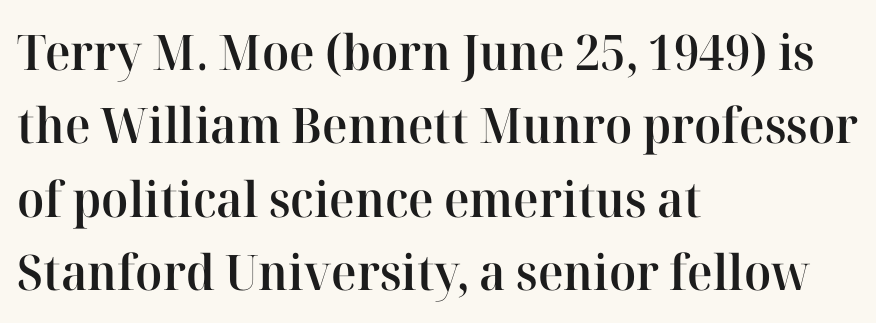
Stroke terminals: seriffed. Is this a fixed-width face? No — the glyphs have proportional, varying widths. Interline gaps are of average width in this sample. Short note: letters normally spaced. These lines carry some extra weight — a demibold, not a full bold. The specimen reads as upright at a glance.
